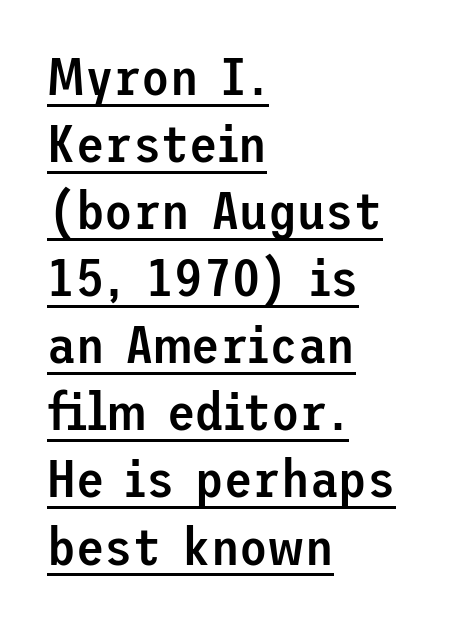
The image shows 52 px semibold sans-serif type, upright; set left-aligned, normal line spacing (1.29x), normal letter spacing, underlined; low stroke contrast and a medium x-height.
